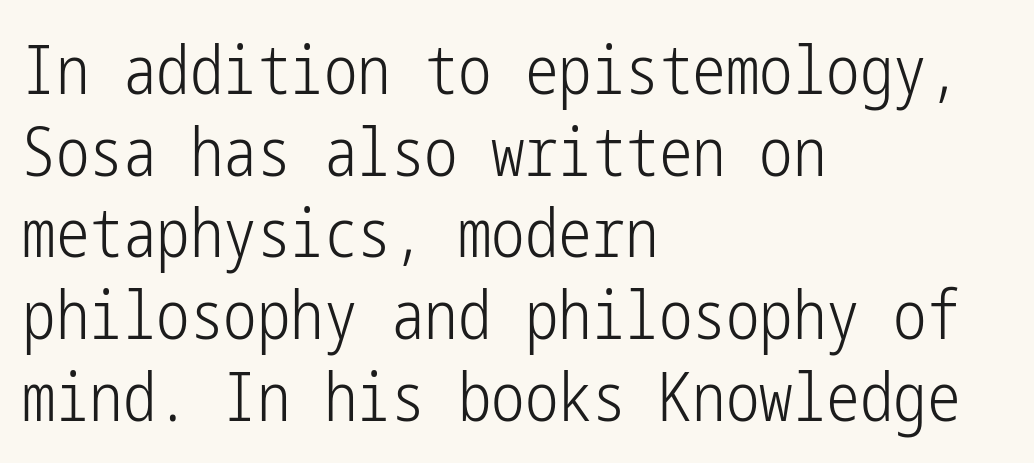
Q: Is the text bold? A: No.
Q: Is the text italic (slanted)? A: No, it is upright.
Q: Is the typeface a serif or a sans-serif typeface? A: Sans-serif.
Q: Is the text underlined? A: No.
Q: How is the paragraph aligned? A: Left-aligned.
Q: Is the spacing between letters normal or unusually wide? A: Normal.
Q: Width (condensed, normal, or wide)? A: Condensed.
Q: Stroke contrast? A: Low.
Q: x-height? A: Medium.
